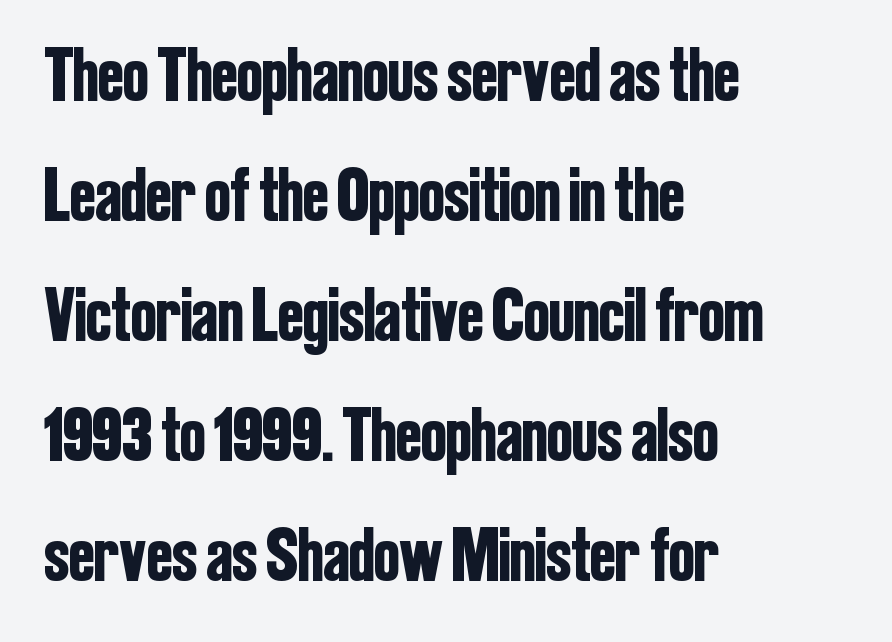
Q: Is the text italic (slanted)? A: No, it is upright.
Q: Is the typeface a serif or a sans-serif typeface? A: Sans-serif.
Q: Is the text underlined? A: No.
Q: How is the paragraph aligned? A: Left-aligned.
Q: Is the spacing between letters normal or unusually wide? A: Normal.
Q: Is the spacing between lines tight, normal or loose? A: Normal.
Q: Width (condensed, normal, or wide)? A: Condensed.
Q: Stroke contrast? A: Low.
Q: x-height? A: Medium.
Q: Monospaced? A: No.
